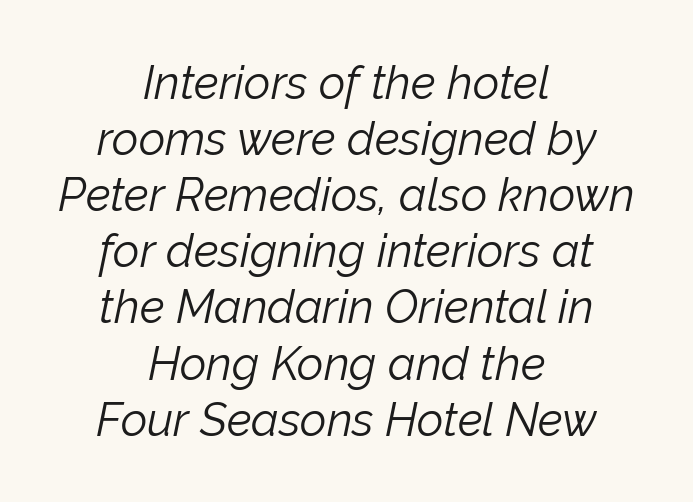
Glance below the letters and you will spot only blank space. Inter-character spacing is left at the font's built-in metrics. Italic: yes, the glyphs are oblique. The paragraph has two soft edges and a firm central axis. Varying glyph widths throughout — classic text-font behaviour. The font is comparable to plain body text, perhaps lighter.
